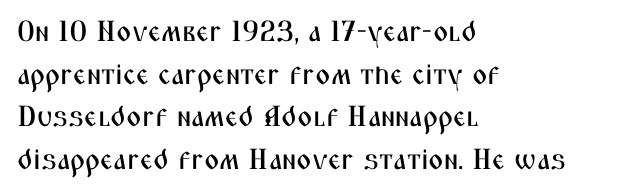
The image shows 29 px condensed sans-serif type, upright; set left-aligned, normal line spacing (1.47x), normal letter spacing, not underlined; medium stroke contrast and a medium x-height.
